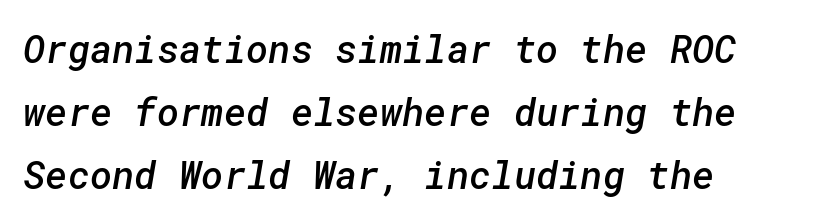
{"serif": "no", "bold": "semi", "weight": "semibold", "width": "normal", "stroke_contrast": "low", "x_height": "medium", "underline": "no", "align": "left", "line_spacing": "normal", "line_spacing_ratio": 1.66, "letter_spacing": "normal", "letter_spacing_em": 0.0, "glyph_px": 38}
